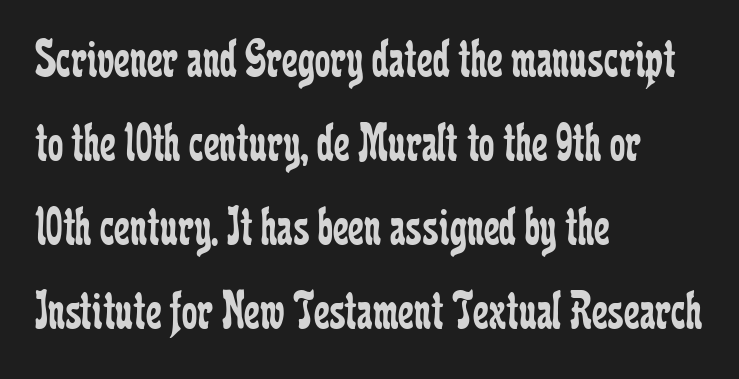
Posture: upright roman. Short note: letters normally spaced. The lines in this sample share a left origin and differ only in where they stop. Weight class: somewhere from thin through regular. Type without underlining.
